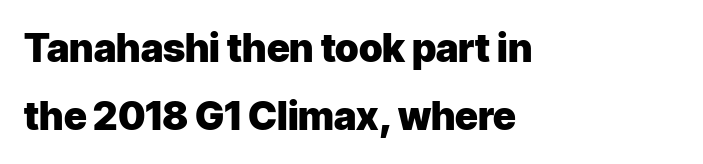
The image shows 39 px heavy sans-serif type, upright; set left-aligned, line spacing 1.74x, normal letter spacing, not underlined; low stroke contrast and a medium x-height.
